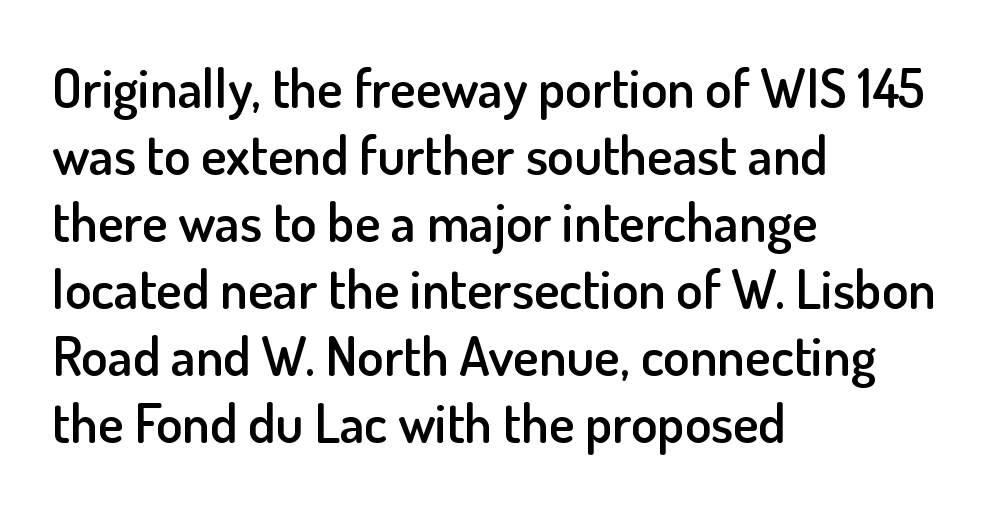
{"serif": "no", "italic": "no", "bold": "semi", "weight": "semibold", "width": "normal", "stroke_contrast": "low", "x_height": "small", "monospaced": "no", "underline": "no", "align": "left", "line_spacing_ratio": 1.24, "letter_spacing": "normal", "letter_spacing_em": 0.0, "glyph_px": 54}
